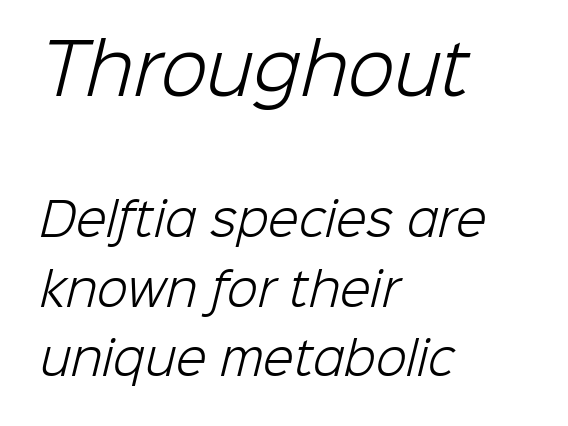
Q: Is the text bold? A: No.
Q: Is the typeface a serif or a sans-serif typeface? A: Sans-serif.
Q: Is the text underlined? A: No.
Q: How is the paragraph aligned? A: Left-aligned.
Q: Is the spacing between letters normal or unusually wide? A: Normal.
Q: Is the spacing between lines tight, normal or loose? A: Normal.
Q: Which block of text is set in a larger size, the first (top) or the second (bottom)? A: The first (top) one.
Q: Width (condensed, normal, or wide)? A: Normal.
Q: Stroke contrast? A: Low.
Q: x-height? A: Medium.
Q: Monospaced? A: No.
